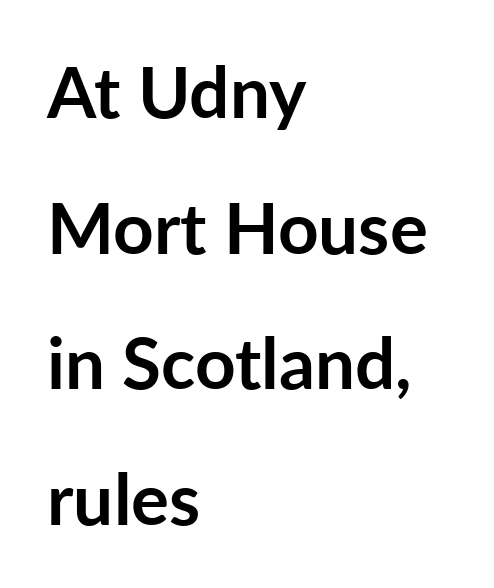
Q: Is the text bold? A: Yes.
Q: Is the text italic (slanted)? A: No, it is upright.
Q: Is the typeface a serif or a sans-serif typeface? A: Sans-serif.
Q: Is the text underlined? A: No.
Q: How is the paragraph aligned? A: Left-aligned.
Q: Is the spacing between letters normal or unusually wide? A: Normal.
Q: Is the spacing between lines tight, normal or loose? A: Loose.
Q: Width (condensed, normal, or wide)? A: Normal.
Q: Stroke contrast? A: Low.
Q: x-height? A: Medium.
Q: Monospaced? A: No.
